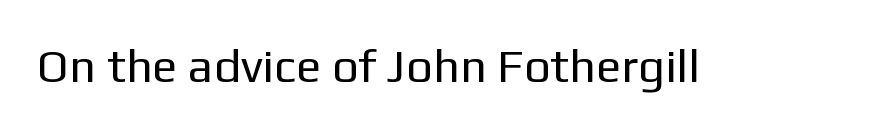
The image shows 47 px regular-weight sans-serif type, upright; set normal letter spacing, not underlined; low stroke contrast and a medium x-height.
